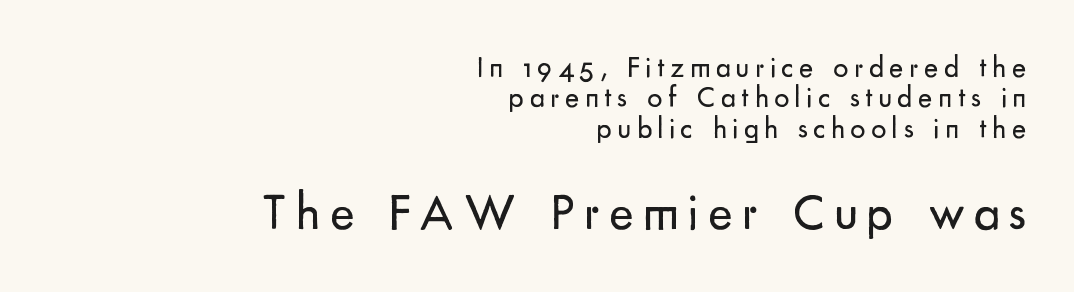
{"serif": "no", "italic": "no", "bold": "no", "weight": "regular", "width": "normal", "stroke_contrast": "low", "x_height": "small", "monospaced": "no", "underline": "no", "align": "right", "line_spacing": "tight", "line_spacing_ratio": 1.01, "larger_block": "second", "size_ratio": 1.73, "glyph_px": 52}
